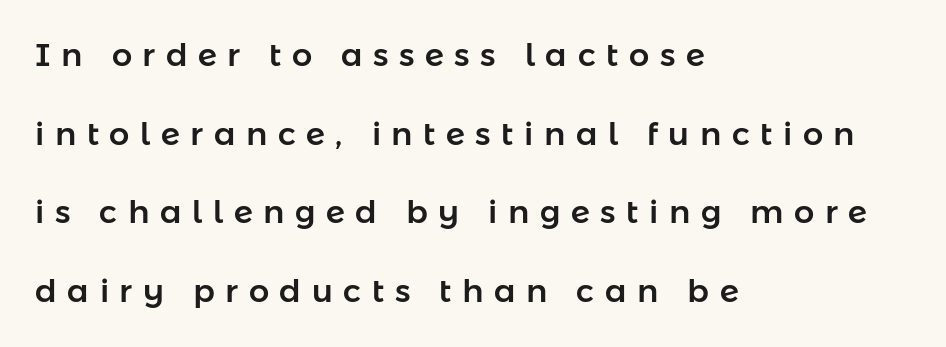
Q: Is the text italic (slanted)? A: No, it is upright.
Q: Is the typeface a serif or a sans-serif typeface? A: Sans-serif.
Q: Is the text underlined? A: No.
Q: How is the paragraph aligned? A: Left-aligned.
Q: Is the spacing between letters normal or unusually wide? A: Unusually wide.
Q: Is the spacing between lines tight, normal or loose? A: Loose.
Q: Width (condensed, normal, or wide)? A: Normal.
Q: Stroke contrast? A: Low.
Q: x-height? A: Medium.
Q: Monospaced? A: No.
